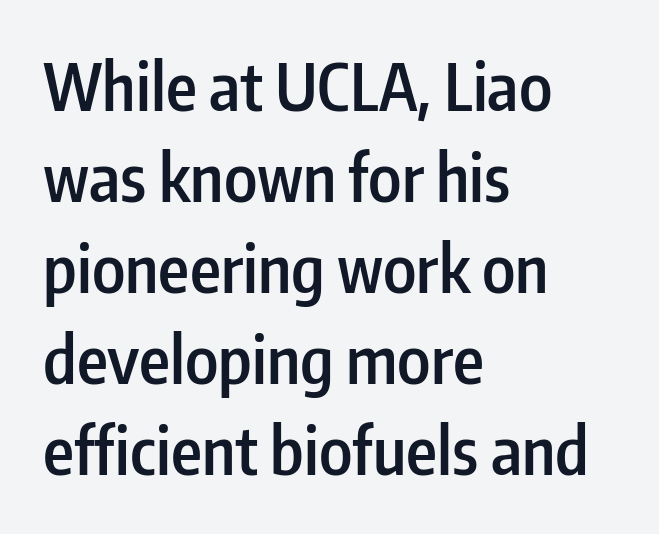
Q: Is the text bold? A: Semi-bold.
Q: Is the text italic (slanted)? A: No, it is upright.
Q: Is the typeface a serif or a sans-serif typeface? A: Sans-serif.
Q: Is the text underlined? A: No.
Q: How is the paragraph aligned? A: Left-aligned.
Q: Is the spacing between letters normal or unusually wide? A: Normal.
Q: Is the spacing between lines tight, normal or loose? A: Normal.
Q: Width (condensed, normal, or wide)? A: Condensed.
Q: Stroke contrast? A: Low.
Q: x-height? A: Medium.
Q: Monospaced? A: No.
